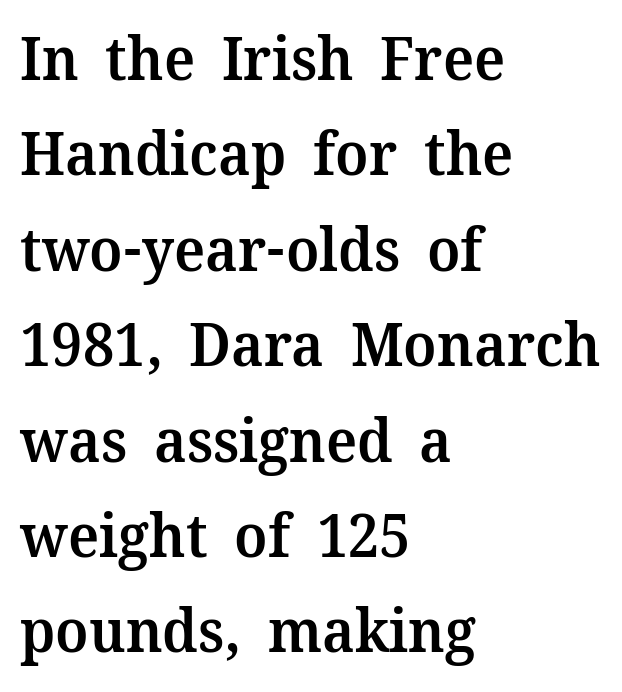
{"serif": "yes", "italic": "no", "bold": "semi", "weight": "semibold", "width": "normal", "stroke_contrast": "medium", "x_height": "medium", "monospaced": "no", "underline": "no", "align": "left", "line_spacing": "normal", "line_spacing_ratio": 1.59, "letter_spacing": "normal", "letter_spacing_em": 0.0, "glyph_px": 60}
